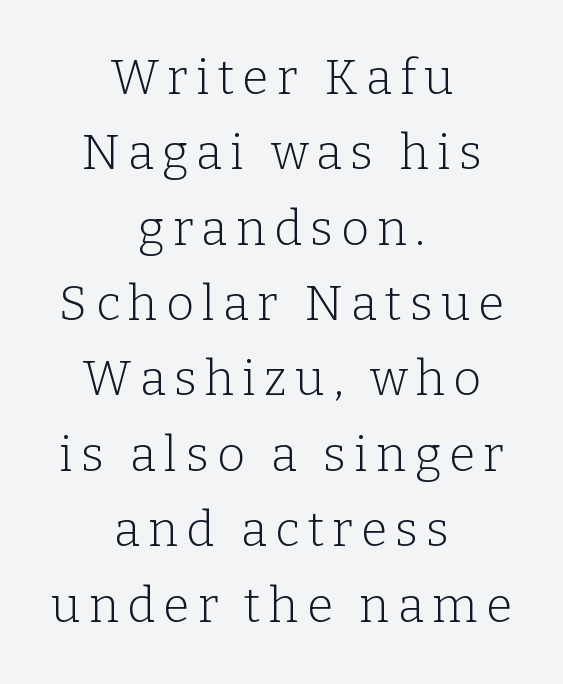
Quick note: underline off. Successive baselines arrive at the customary interval. This is roman type, the default non-slanted kind. Layout note: lines centered. This rendering employs a face with finishing strokes, i.e., a serif. Bold? No — there's no thickening of the strokes.
